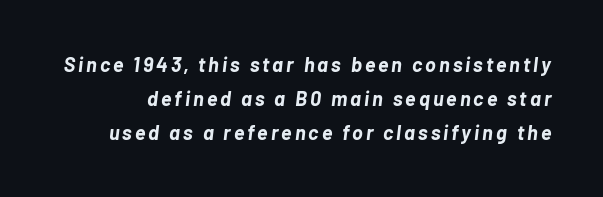
Q: Is the text bold? A: Yes.
Q: Is the text italic (slanted)? A: Yes, it leans right by about 7 degrees.
Q: Is the text underlined? A: No.
